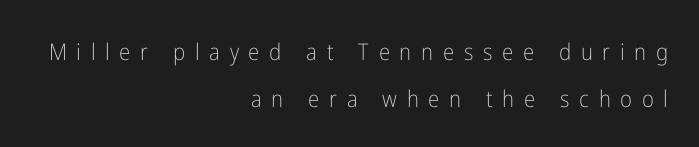
Q: Is the text bold? A: No.
Q: Is the text italic (slanted)? A: No, it is upright.
Q: Is the text underlined? A: No.
Q: How is the paragraph aligned? A: Right-aligned.
Q: Is the spacing between letters normal or unusually wide? A: Unusually wide.
Q: Is the spacing between lines tight, normal or loose? A: Loose.
